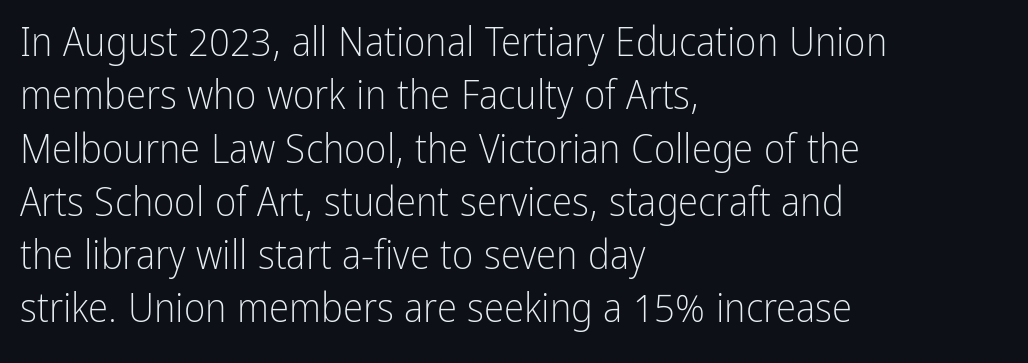
Q: Is the text bold? A: No.
Q: Is the text italic (slanted)? A: No, it is upright.
Q: Is the typeface a serif or a sans-serif typeface? A: Sans-serif.
Q: Is the text underlined? A: No.
Q: How is the paragraph aligned? A: Left-aligned.
Q: Is the spacing between letters normal or unusually wide? A: Normal.
Q: Is the spacing between lines tight, normal or loose? A: Normal.
Q: Width (condensed, normal, or wide)? A: Condensed.
Q: Stroke contrast? A: Low.
Q: x-height? A: Medium.
Q: Monospaced? A: No.
